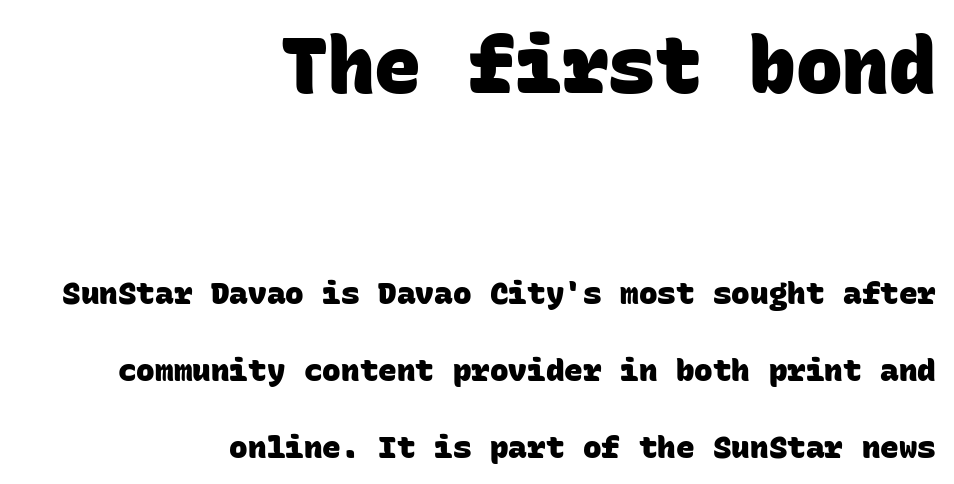
Q: Is the text bold? A: Yes.
Q: Is the typeface a serif or a sans-serif typeface? A: Sans-serif.
Q: Is the text underlined? A: No.
Q: How is the paragraph aligned? A: Right-aligned.
Q: Is the spacing between letters normal or unusually wide? A: Normal.
Q: Is the spacing between lines tight, normal or loose? A: Loose.
Q: Which block of text is set in a larger size, the first (top) or the second (bottom)? A: The first (top) one.
Q: Width (condensed, normal, or wide)? A: Normal.
Q: Stroke contrast? A: Low.
Q: x-height? A: Large.
Q: Monospaced? A: Yes.
